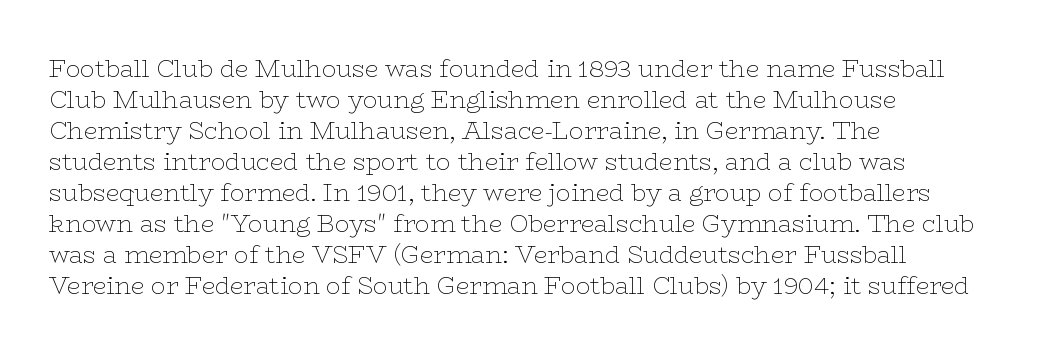
Q: Is the text bold? A: No.
Q: Is the text italic (slanted)? A: No, it is upright.
Q: Is the text underlined? A: No.
Q: How is the paragraph aligned? A: Left-aligned.
Q: Is the spacing between letters normal or unusually wide? A: Normal.
Q: Is the spacing between lines tight, normal or loose? A: Normal.
